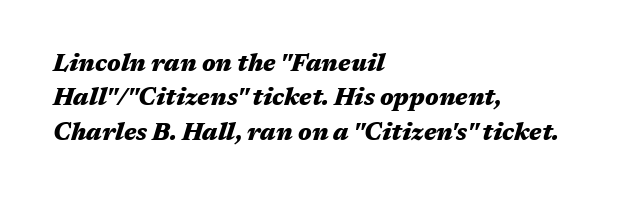
The image shows 24 px bold type, italic (leaning right); set left-aligned, normal line spacing (1.43x), normal letter spacing, not underlined.
